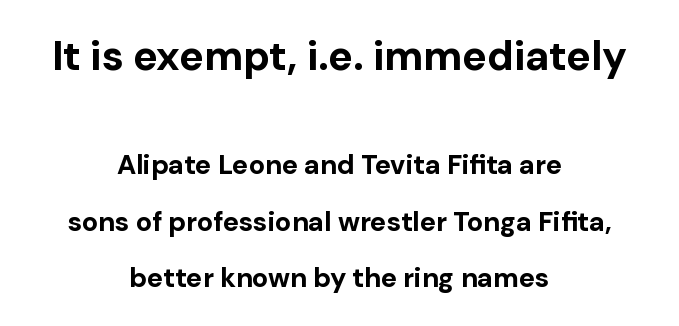
{"serif": "no", "italic": "no", "bold": "yes", "weight": "bold", "width": "normal", "stroke_contrast": "low", "x_height": "medium", "monospaced": "no", "underline": "no", "align": "center", "line_spacing": "loose", "line_spacing_ratio": 2.09, "letter_spacing": "normal", "letter_spacing_em": 0.0, "larger_block": "first", "size_ratio": 1.52, "glyph_px": 41}
